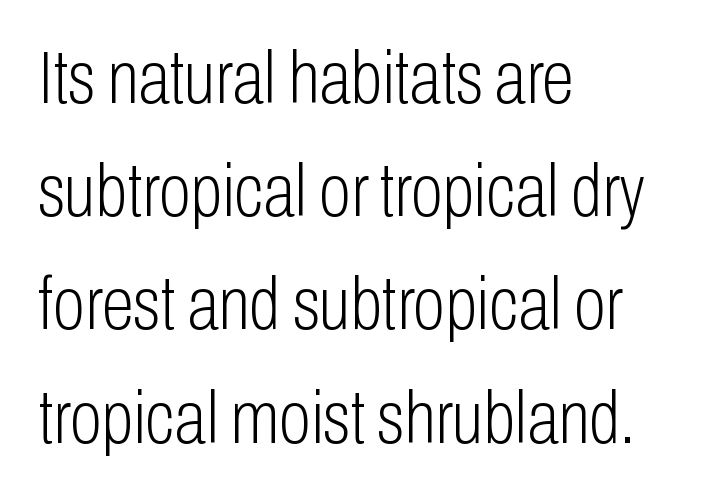
Q: Is the text bold? A: No.
Q: Is the text italic (slanted)? A: No, it is upright.
Q: Is the typeface a serif or a sans-serif typeface? A: Sans-serif.
Q: Is the text underlined? A: No.
Q: How is the paragraph aligned? A: Left-aligned.
Q: Is the spacing between letters normal or unusually wide? A: Normal.
Q: Is the spacing between lines tight, normal or loose? A: Normal.
Q: Width (condensed, normal, or wide)? A: Condensed.
Q: Stroke contrast? A: Low.
Q: x-height? A: Medium.
Q: Monospaced? A: No.
